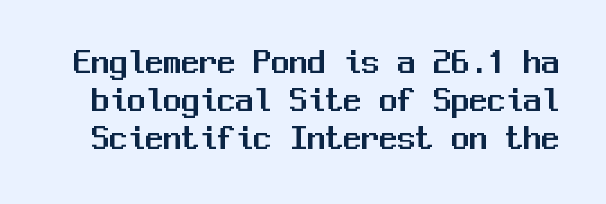
The image shows 36 px sans-serif type, upright, monospaced; set tight line spacing (1.05x), normal letter spacing, not underlined; medium stroke contrast and a medium x-height.
